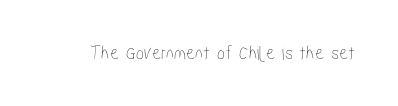
Q: Is the text italic (slanted)? A: No, it is upright.
Q: Is the text underlined? A: No.
Q: Is the spacing between letters normal or unusually wide? A: Normal.
